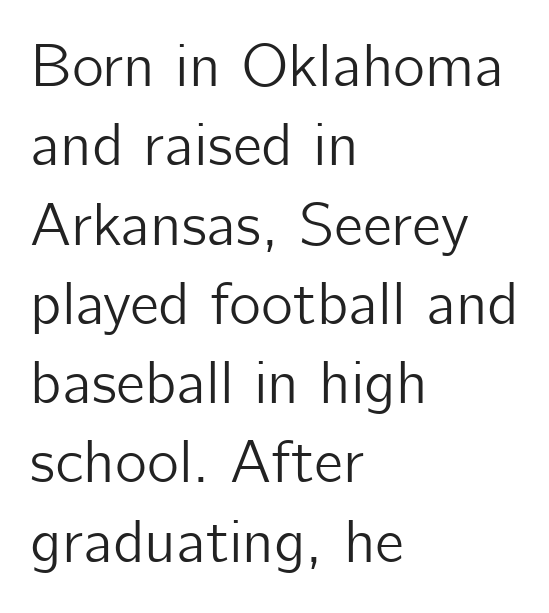
If you drew a ruler down the left edge, every line would touch it. Glyph-to-glyph distance matches everyday printed text. A roman cut, with each character standing at attention. Think of a printed novel: that variable character pitch is what you see here. Descenders hang freely into open space. The rendering uses a moderate line-height, typical for paragraphs.
